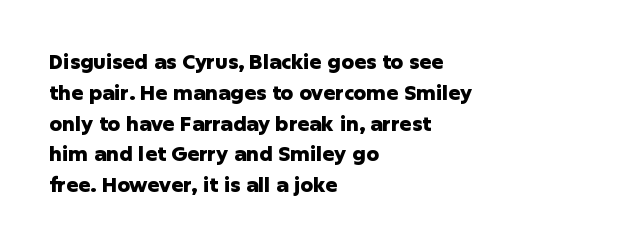
{"italic": "no", "bold": "yes", "underline": "no", "align": "left", "line_spacing": "normal", "line_spacing_ratio": 1.54, "letter_spacing": "normal", "letter_spacing_em": 0.0, "glyph_px": 20}
